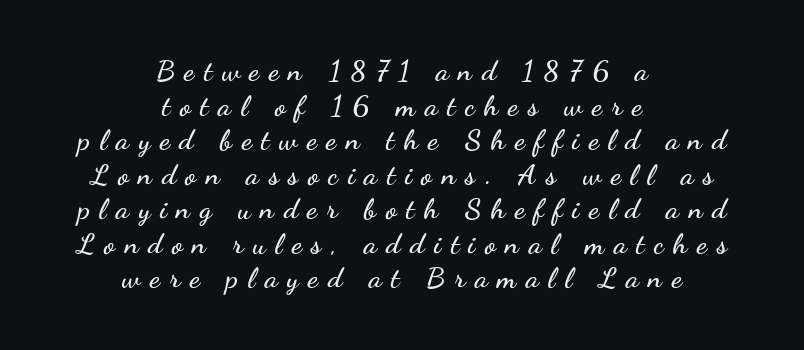
The image shows 29 px wide sans-serif type; set centered, line spacing 1.19x, unusually wide letter spacing (+0.33 em), not underlined; low stroke contrast and a small x-height.
